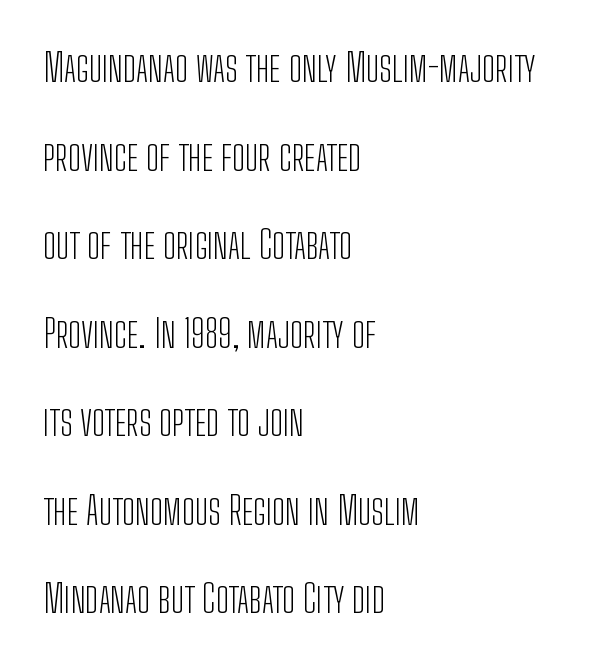
The image shows 39 px light, condensed sans-serif type, upright; set left-aligned, loose line spacing (2.27x), normal letter spacing, not underlined; low stroke contrast and a medium x-height.
